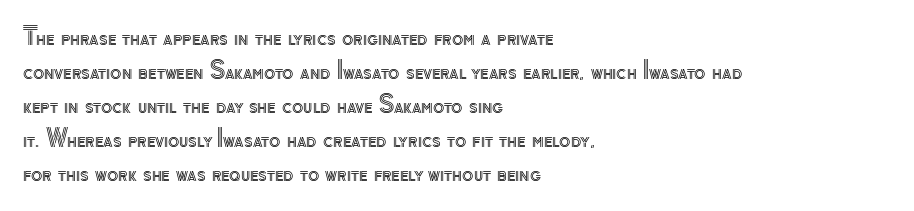
{"italic": "no", "underline": "no", "align": "left", "line_spacing": "normal", "line_spacing_ratio": 1.48, "letter_spacing": "normal", "letter_spacing_em": 0.0, "glyph_px": 23}
